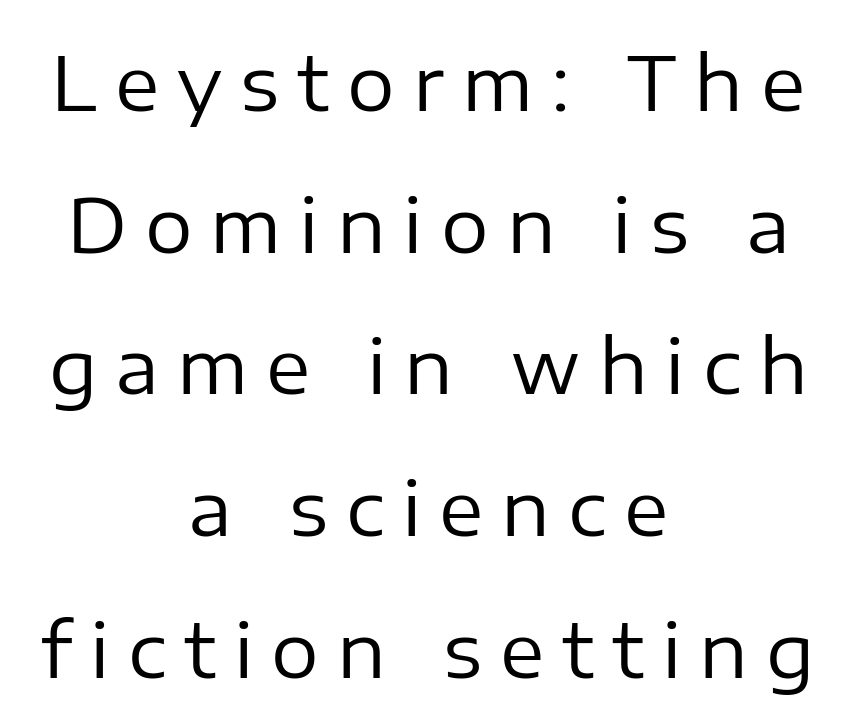
{"serif": "no", "italic": "no", "bold": "no", "weight": "regular", "width": "normal", "stroke_contrast": "low", "x_height": "medium", "monospaced": "no", "underline": "no", "align": "center", "line_spacing_ratio": 1.89, "letter_spacing": "wide", "letter_spacing_em": 0.24, "glyph_px": 75}
